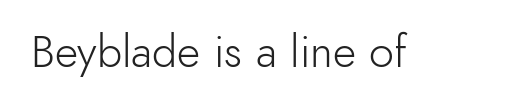
The font is comparable to plain body text, perhaps lighter. Descender tails drop into unmarked territory. Letter spacing: default. The type sits square on the baseline with zero lean.
